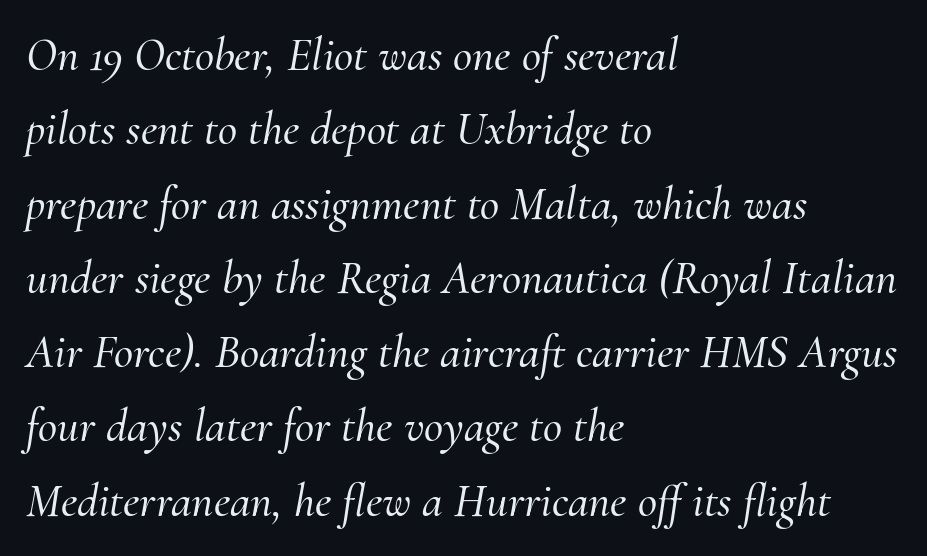
An italicized treatment has been applied to the whole sample. What's the leading like? Ordinary, nothing unusual. Serif or sans? Serif — the stroke terminals have little feet. Nobody drew a line under any word here. Left-aligned paragraph, ragged on the right. Here the designer chose a conventional face with non-uniform glyph widths.
